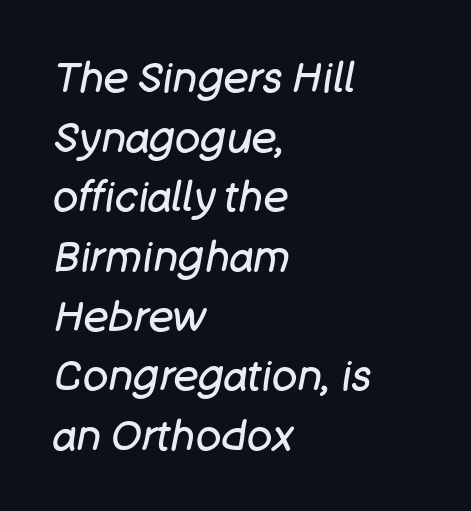
The image shows 42 px regular-weight type, italic (leaning right); set left-aligned, normal line spacing (1.42x), normal letter spacing, not underlined; low stroke contrast and a large x-height.
